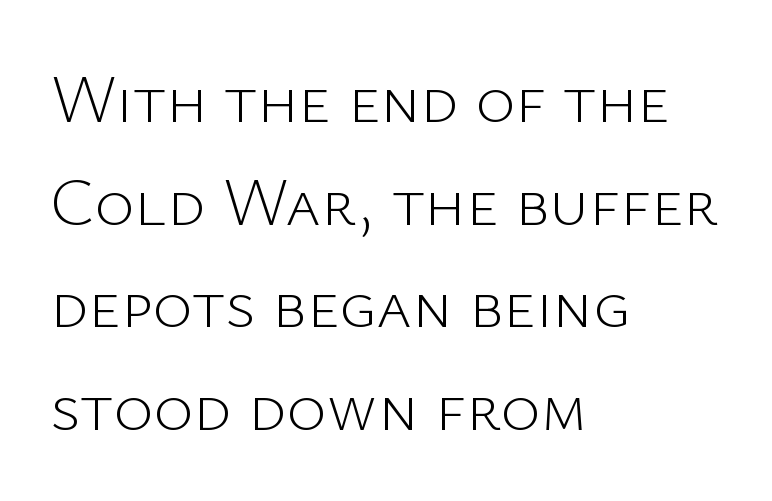
The image shows 68 px light sans-serif type, upright; set left-aligned, normal line spacing (1.51x), normal letter spacing, not underlined; low stroke contrast and a medium x-height.
